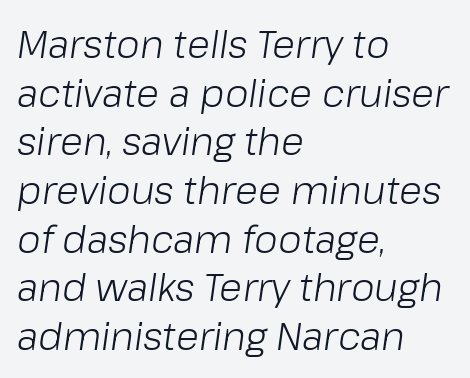
The image shows 38 px light type, italic (leaning right); set left-aligned, normal line spacing (1.28x), normal letter spacing, not underlined; low stroke contrast and a medium x-height.
